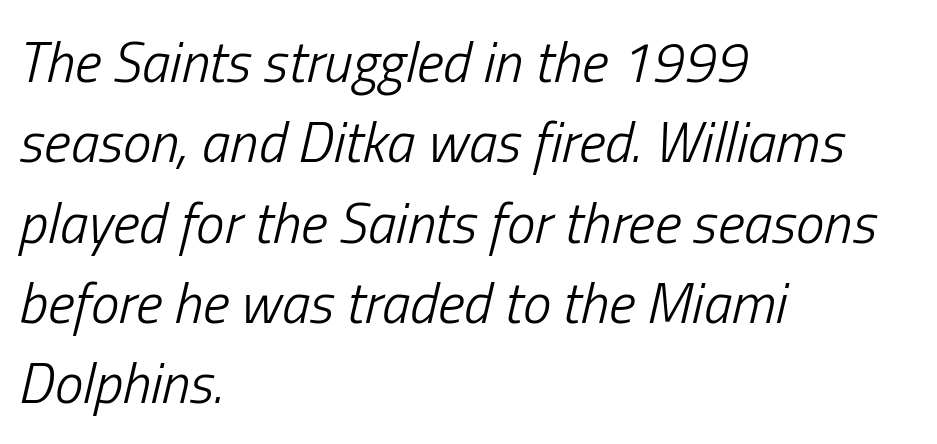
The image shows 57 px light, condensed type, italic (leaning right); set left-aligned, normal line spacing (1.41x), normal letter spacing, not underlined; low stroke contrast and a medium x-height.
